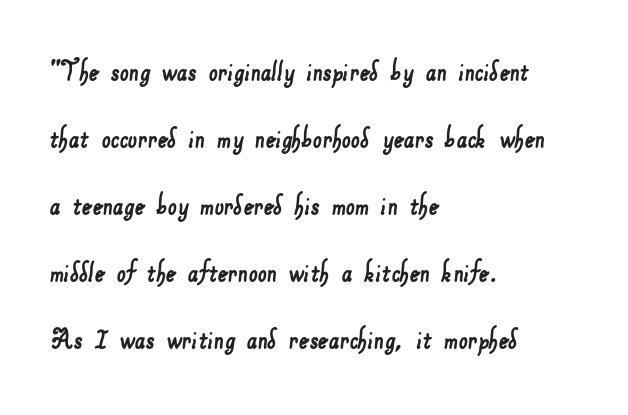
These lines are composed in type without serifs. Students, observe: this is what heavily led, spacious text looks like. The glyphs are unaccompanied by any horizontal stroke below them. Standard letterfit; no display-style spreading of the glyphs. Here the designer chose a conventional face with non-uniform glyph widths.
